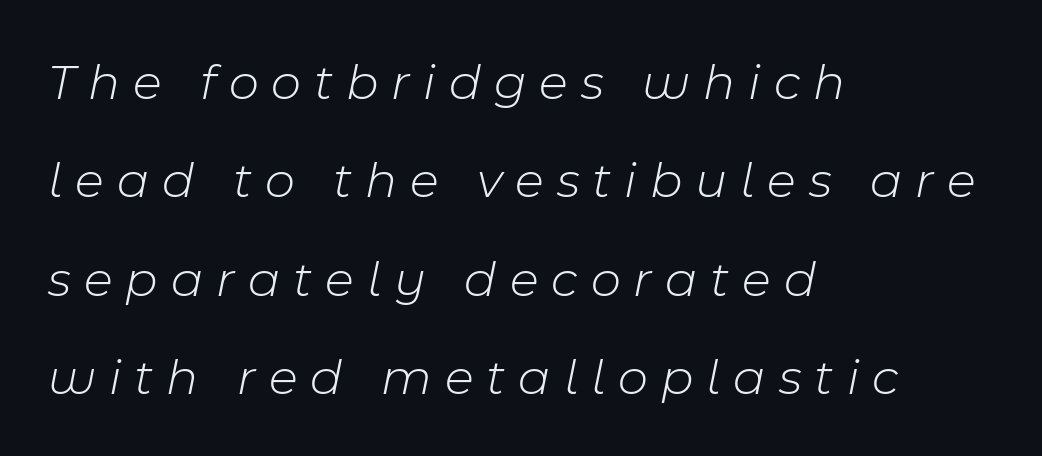
Q: Is the text bold? A: No.
Q: Is the text italic (slanted)? A: Yes, it leans right by about 11 degrees.
Q: Is the text underlined? A: No.
Q: How is the paragraph aligned? A: Left-aligned.
Q: Is the spacing between letters normal or unusually wide? A: Unusually wide.
Q: Width (condensed, normal, or wide)? A: Normal.
Q: Stroke contrast? A: Low.
Q: x-height? A: Medium.
Q: Monospaced? A: No.
